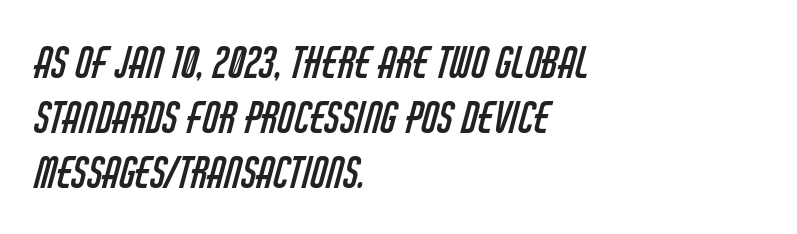
The image shows 42 px regular-weight, condensed sans-serif type; set left-aligned, normal line spacing (1.31x), normal letter spacing, not underlined; low stroke contrast and a large x-height.
